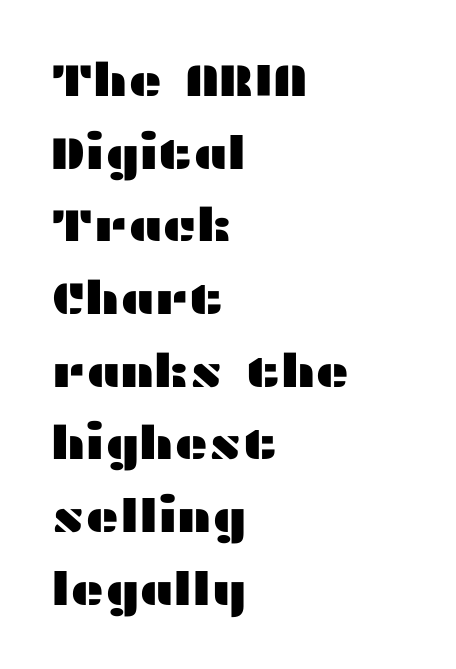
The image shows 46 px wide sans-serif type, upright; set left-aligned, normal line spacing (1.58x), normal letter spacing, not underlined; medium stroke contrast and a medium x-height.
